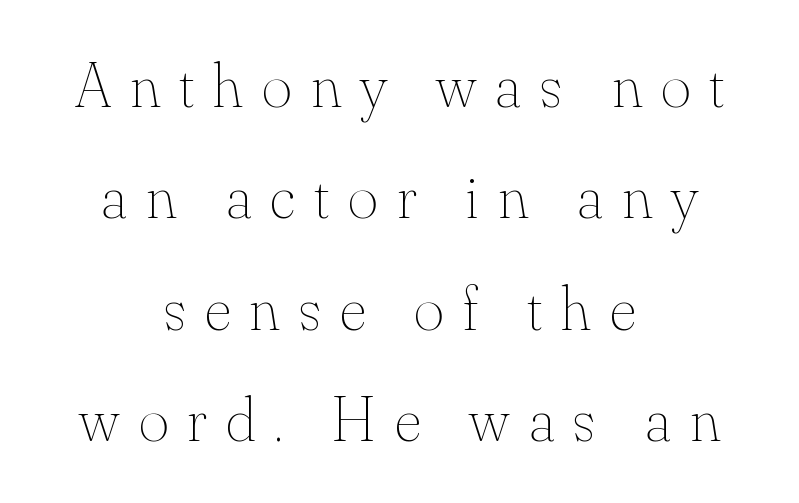
{"italic": "no", "bold": "no", "weight": "thin", "width": "normal", "stroke_contrast": "medium", "x_height": "small", "monospaced": "no", "underline": "no", "align": "center", "line_spacing_ratio": 1.74, "letter_spacing": "wide", "letter_spacing_em": 0.3, "glyph_px": 64}
